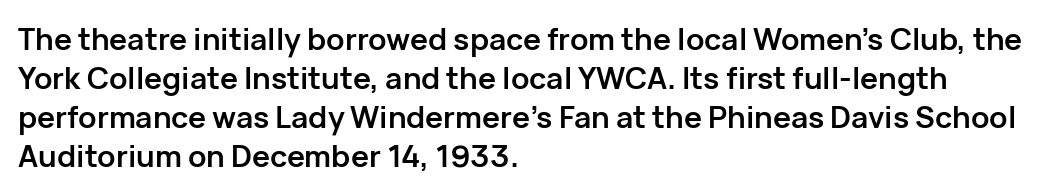
{"serif": "no", "italic": "no", "bold": "yes", "weight": "semibold", "width": "normal", "stroke_contrast": "low", "x_height": "medium", "monospaced": "no", "underline": "no", "align": "left", "line_spacing": "normal", "line_spacing_ratio": 1.3, "letter_spacing": "normal", "letter_spacing_em": 0.0, "glyph_px": 30}
